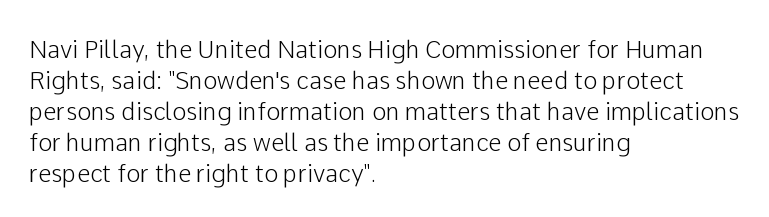
The image shows 24 px text type, upright; set left-aligned, normal line spacing (1.29x), normal letter spacing, not underlined.
